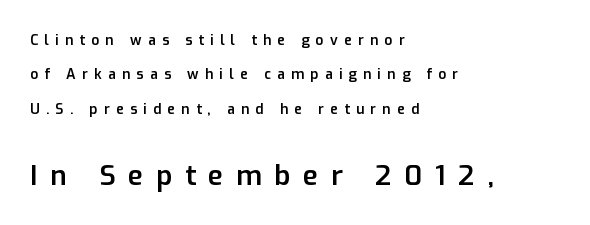
The image shows 28 px semibold sans-serif type, upright; set left-aligned, loose line spacing (2.46x), unusually wide letter spacing (+0.45 em), not underlined; the second (bottom) block is 2.0x larger; low stroke contrast and a medium x-height.
